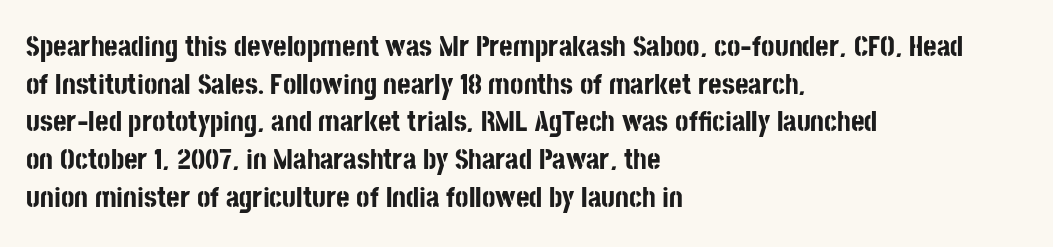
Q: Is the text bold? A: Yes.
Q: Is the text italic (slanted)? A: No, it is upright.
Q: Is the typeface a serif or a sans-serif typeface? A: Sans-serif.
Q: Is the text underlined? A: No.
Q: How is the paragraph aligned? A: Left-aligned.
Q: Is the spacing between letters normal or unusually wide? A: Normal.
Q: Is the spacing between lines tight, normal or loose? A: Normal.
Q: Width (condensed, normal, or wide)? A: Condensed.
Q: Stroke contrast? A: Low.
Q: x-height? A: Large.
Q: Monospaced? A: No.
